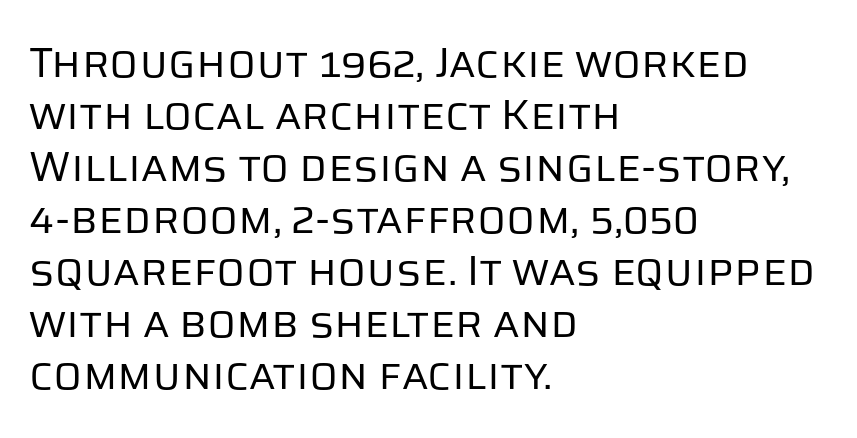
The image shows 42 px regular-weight sans-serif type, upright; set left-aligned, line spacing 1.24x, normal letter spacing, not underlined; low stroke contrast and a large x-height.
